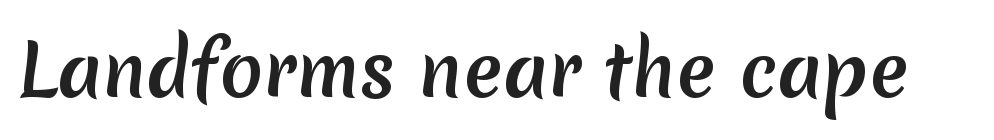
Unlike a traditional serif, this face leaves its strokes unadorned. Is this a fixed-width face? No — the glyphs have proportional, varying widths. How are the letters spaced? Ordinarily, with no added tracking. A bare baseline throughout the passage.
